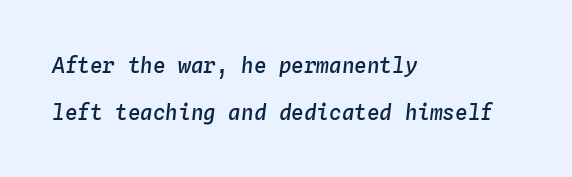
{"italic": "yes", "lean": "right", "slant_degrees": 4, "bold": "semi", "underline": "no", "align": "left", "line_spacing": "loose", "line_spacing_ratio": 2.22, "letter_spacing": "normal", "letter_spacing_em": 0.0, "glyph_px": 21}
